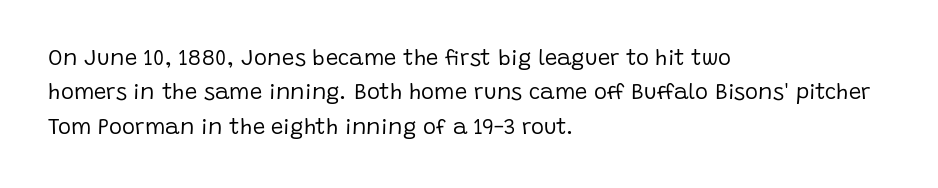
The specimen reads as upright at a glance. Is the stroke heavy? The answer is a plain regular-or-lighter. Clear beneath every line of the passage. Notice how descenders clear the ascenders below comfortably — that's standard leading.
